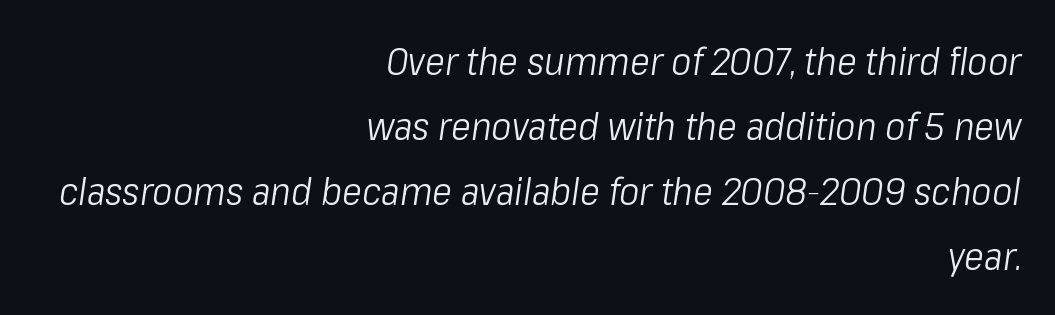
The strip under each line holds only bare page. The face used here has a pronounced slope to its letters. Character widths vary here, with narrow letters taking less room than wide ones. The face looks like a standard text weight, possibly lighter. Letter spacing: default.
